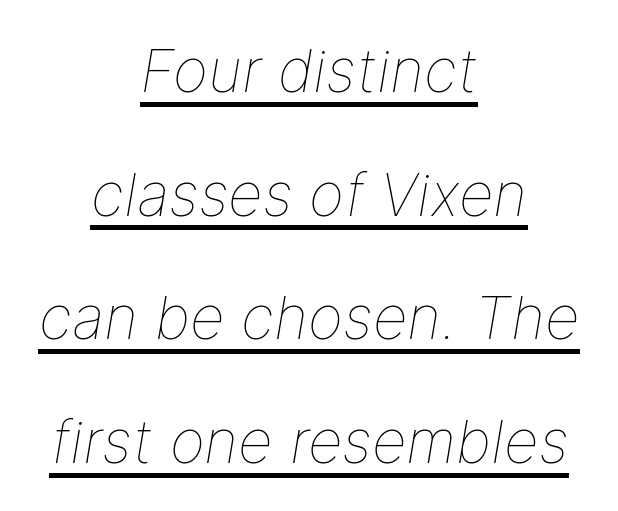
Q: Is the text bold? A: No.
Q: Is the text italic (slanted)? A: Yes, it leans right by about 9 degrees.
Q: Is the text underlined? A: Yes.
Q: How is the paragraph aligned? A: Centered.
Q: Is the spacing between letters normal or unusually wide? A: Normal.
Q: Is the spacing between lines tight, normal or loose? A: Loose.
Q: Width (condensed, normal, or wide)? A: Normal.
Q: Stroke contrast? A: Low.
Q: x-height? A: Medium.
Q: Monospaced? A: No.
